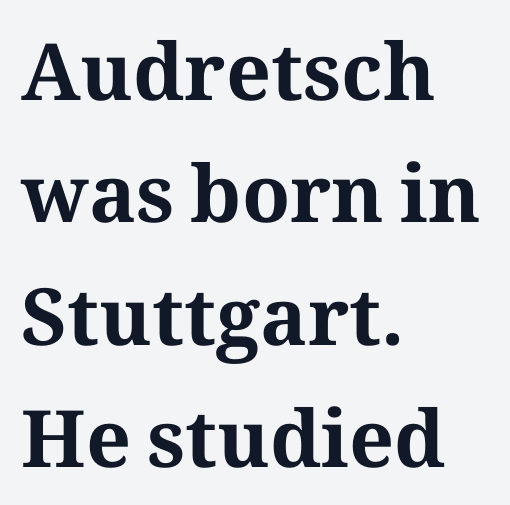
Students, this is bold: see how much ink each stroke carries. Looks like regular typesetting: each glyph gets only the width it needs. You could call the tracking neutral — neither tight nor loose. Descenders are the only things crossing below the line. These lines are set flush left with a ragged right edge.
